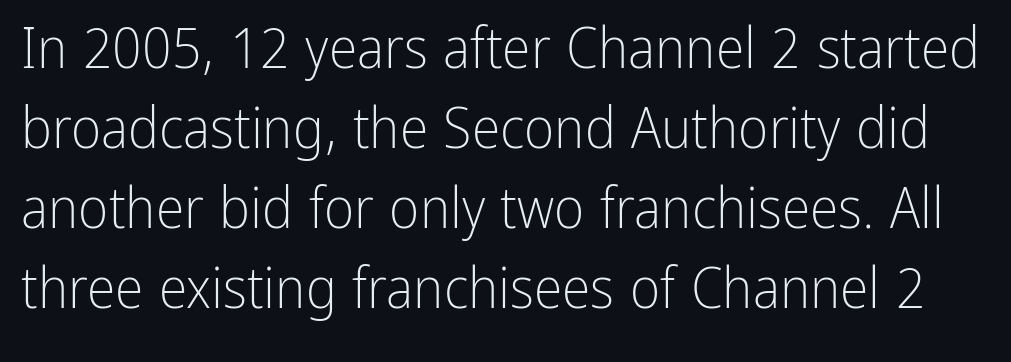
Tracking here is standard; glyphs follow each other at the usual distance. The foot of each line stays bare and open. What kind of face is this? One without serifs — a sans. Weight: in the light-to-regular range. Line spacing here is normal.
